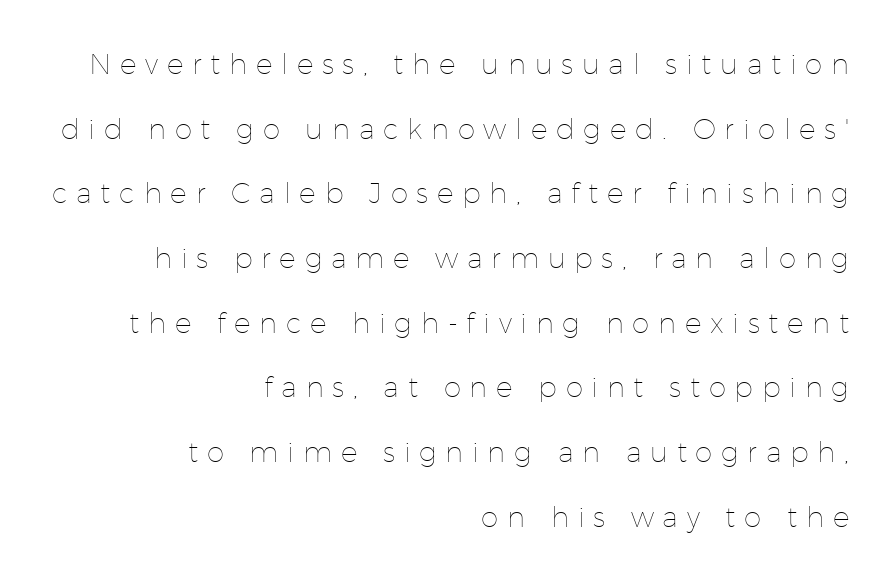
The letters advance in unequal steps, a hallmark of proportional type. Every character sits straight up, as roman type does. Compared with typical paragraphs, the rows here are farther apart. The letterforms sit at book weight or below. Observe the wide spacing: letters keep a clear distance from each other.
